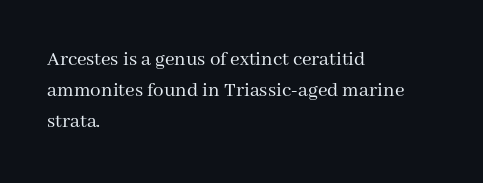
Q: Is the text bold? A: No.
Q: Is the text italic (slanted)? A: No, it is upright.
Q: Is the text underlined? A: No.
Q: How is the paragraph aligned? A: Left-aligned.
Q: Is the spacing between letters normal or unusually wide? A: Normal.
Q: Is the spacing between lines tight, normal or loose? A: Normal.
